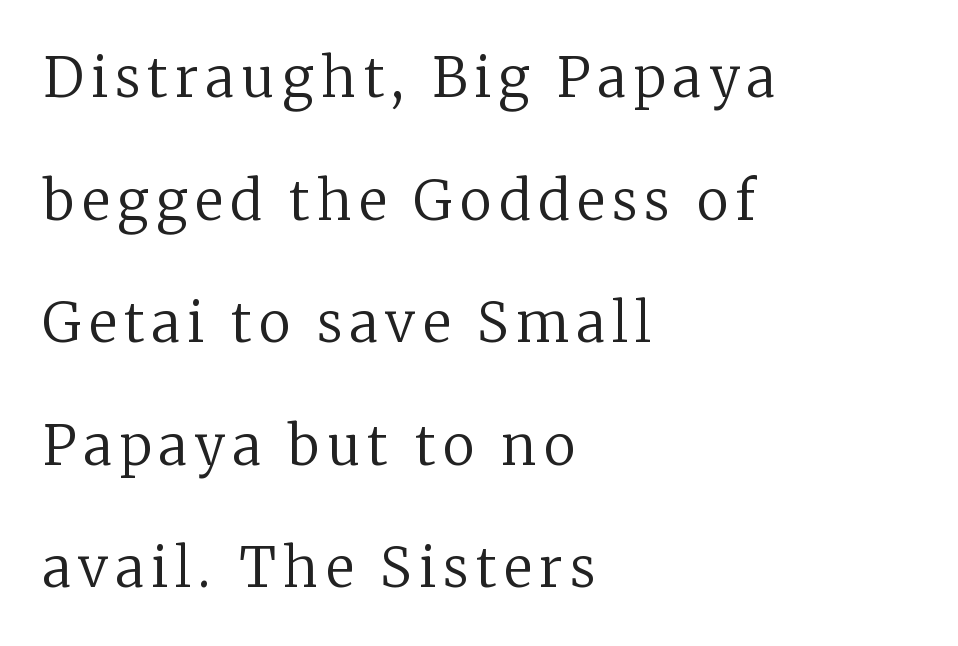
{"serif": "yes", "italic": "no", "bold": "no", "weight": "regular", "width": "normal", "stroke_contrast": "low", "x_height": "medium", "monospaced": "no", "underline": "no", "align": "left", "line_spacing": "loose", "line_spacing_ratio": 2.27, "glyph_px": 54}
